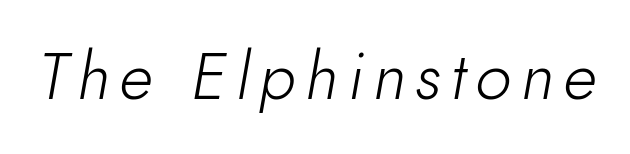
In terms of posture, this sample is oblique. The letters advance in unequal steps, a hallmark of proportional type. This reads as an unemphasized weight, regular at the heaviest. Unmarked baselines from the first word to the last.
